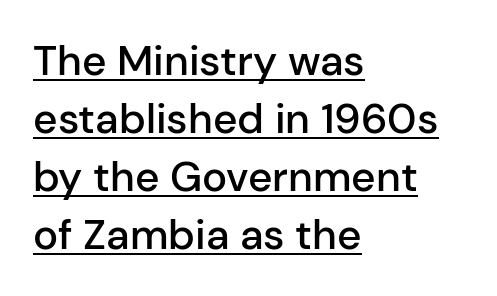
This rendering leaves character spacing at its baseline value. This is roman type, the default non-slanted kind. Compared with typical paragraphs, the rows here are spaced about the same. Classification — sans serif.
